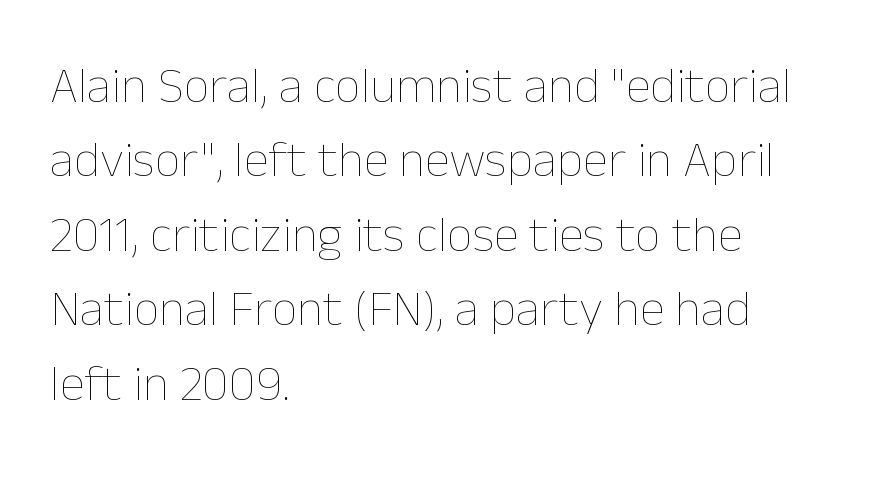
The image shows 51 px thin type, upright; set left-aligned, normal line spacing (1.46x), normal letter spacing, not underlined; low stroke contrast and a medium x-height.
